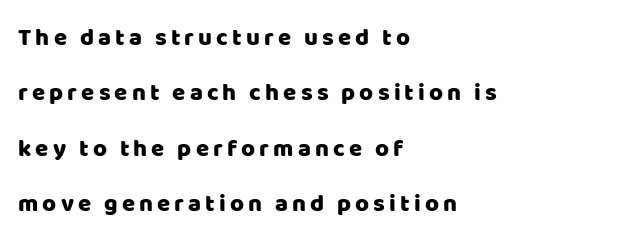
The image shows 24 px text type, upright; set left-aligned, loose line spacing (2.31x), not underlined.
